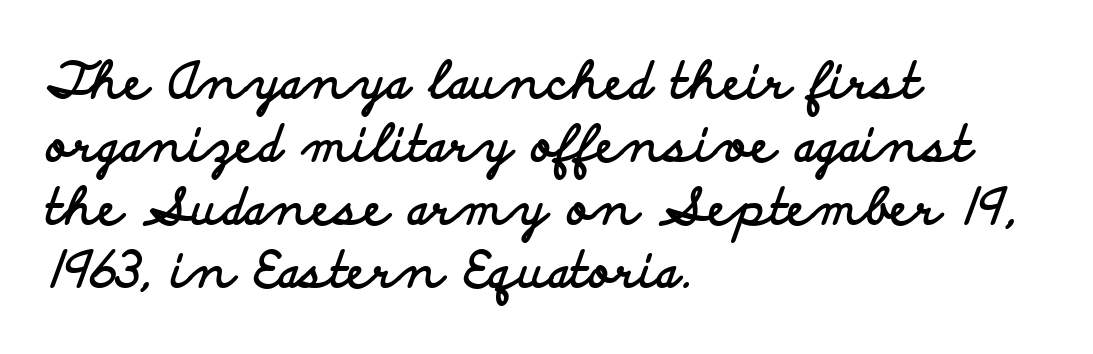
The image shows 50 px bold, wide sans-serif type; set left-aligned, normal line spacing (1.26x), normal letter spacing, not underlined; low stroke contrast and a small x-height.
